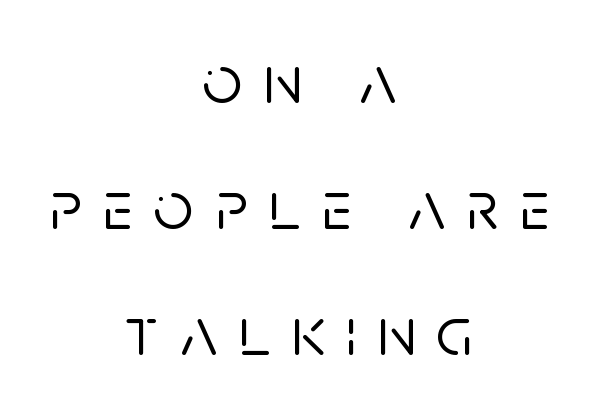
Q: Is the text italic (slanted)? A: No, it is upright.
Q: Is the typeface a serif or a sans-serif typeface? A: Sans-serif.
Q: Is the text underlined? A: No.
Q: How is the paragraph aligned? A: Centered.
Q: Is the spacing between letters normal or unusually wide? A: Unusually wide.
Q: Width (condensed, normal, or wide)? A: Normal.
Q: Stroke contrast? A: Low.
Q: x-height? A: Large.
Q: Monospaced? A: No.
